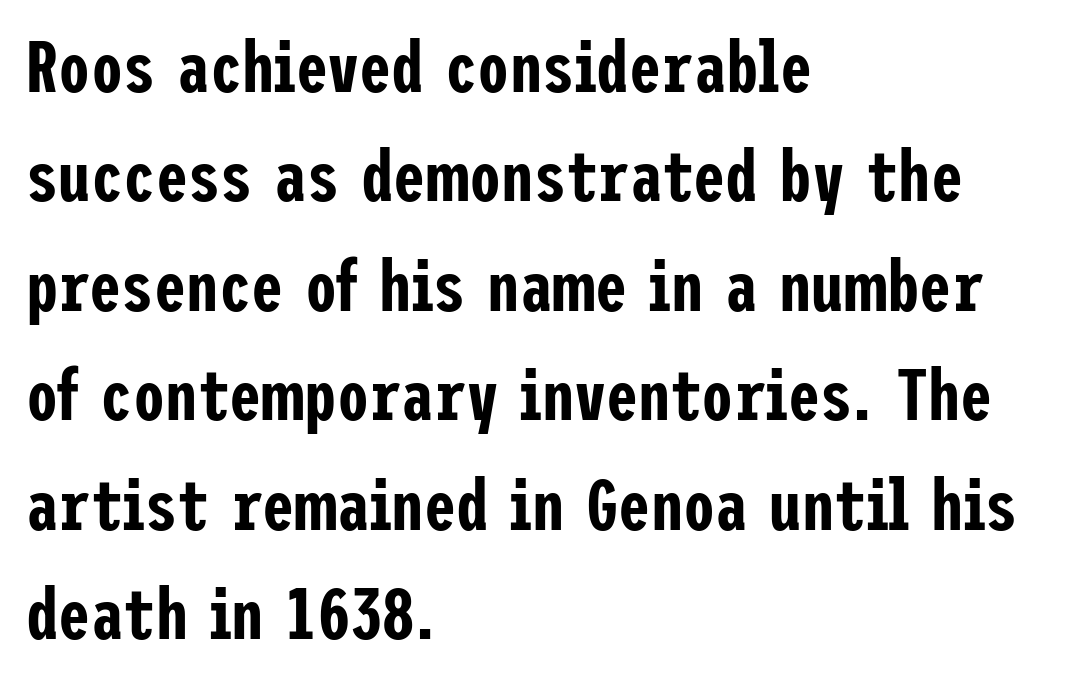
{"serif": "no", "italic": "no", "width": "condensed", "stroke_contrast": "low", "x_height": "medium", "underline": "no", "align": "left", "line_spacing": "normal", "line_spacing_ratio": 1.52, "letter_spacing": "normal", "letter_spacing_em": 0.0, "glyph_px": 72}
